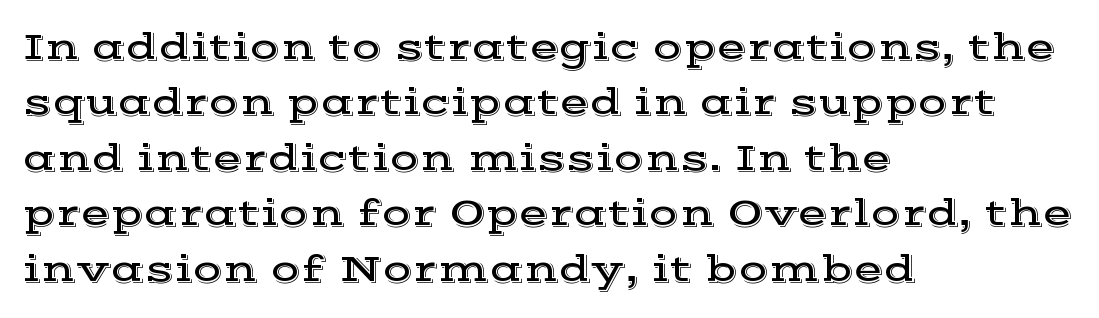
Q: Is the text italic (slanted)? A: No, it is upright.
Q: Is the typeface a serif or a sans-serif typeface? A: Serif.
Q: Is the text underlined? A: No.
Q: How is the paragraph aligned? A: Left-aligned.
Q: Is the spacing between letters normal or unusually wide? A: Normal.
Q: Is the spacing between lines tight, normal or loose? A: Normal.
Q: Width (condensed, normal, or wide)? A: Wide.
Q: x-height? A: Medium.
Q: Monospaced? A: No.
